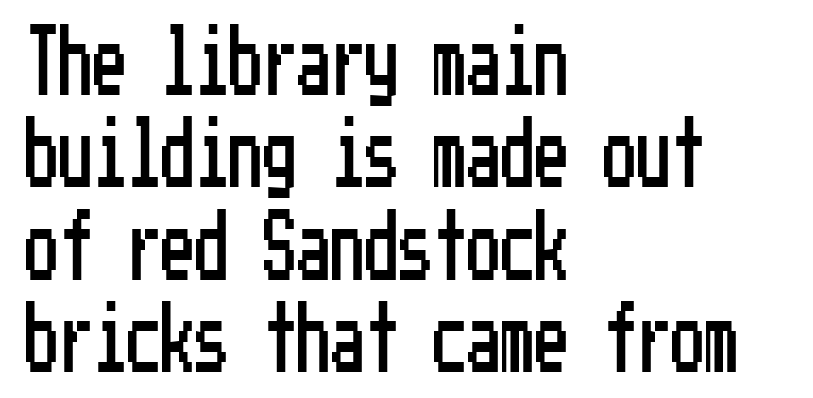
{"serif": "no", "italic": "no", "width": "condensed", "stroke_contrast": "low", "x_height": "medium", "underline": "no", "align": "left", "line_spacing": "normal", "line_spacing_ratio": 1.36, "letter_spacing": "normal", "letter_spacing_em": 0.0, "glyph_px": 68}
